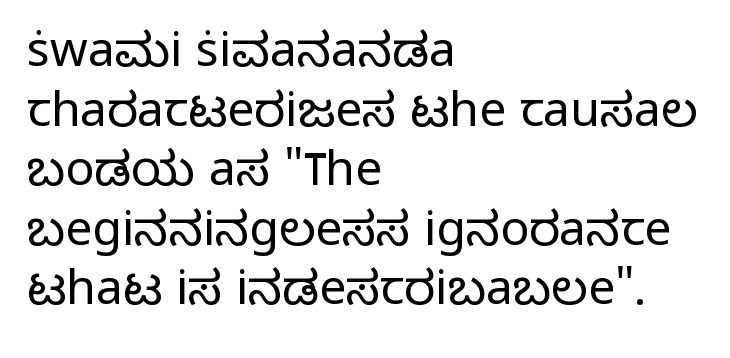
{"serif": "no", "italic": "no", "bold": "no", "weight": "light", "width": "normal", "stroke_contrast": "low", "x_height": "medium", "monospaced": "no", "underline": "no", "align": "left", "line_spacing_ratio": 1.24, "letter_spacing": "normal", "letter_spacing_em": 0.0, "glyph_px": 48}
